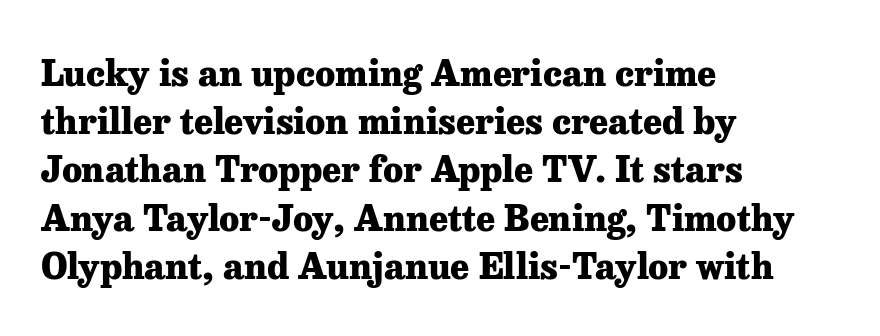
Q: Is the text bold? A: Yes.
Q: Is the text italic (slanted)? A: No, it is upright.
Q: Is the typeface a serif or a sans-serif typeface? A: Serif.
Q: Is the text underlined? A: No.
Q: How is the paragraph aligned? A: Left-aligned.
Q: Is the spacing between letters normal or unusually wide? A: Normal.
Q: Is the spacing between lines tight, normal or loose? A: Normal.
Q: Width (condensed, normal, or wide)? A: Normal.
Q: Stroke contrast? A: Low.
Q: x-height? A: Medium.
Q: Monospaced? A: No.
